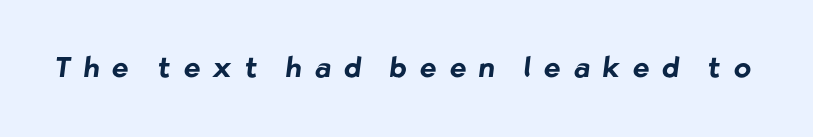
Q: Is the text bold? A: Yes.
Q: Is the typeface a serif or a sans-serif typeface? A: Sans-serif.
Q: Is the text underlined? A: No.
Q: Is the spacing between letters normal or unusually wide? A: Unusually wide.
Q: Width (condensed, normal, or wide)? A: Normal.
Q: Stroke contrast? A: Low.
Q: x-height? A: Medium.
Q: Monospaced? A: No.
